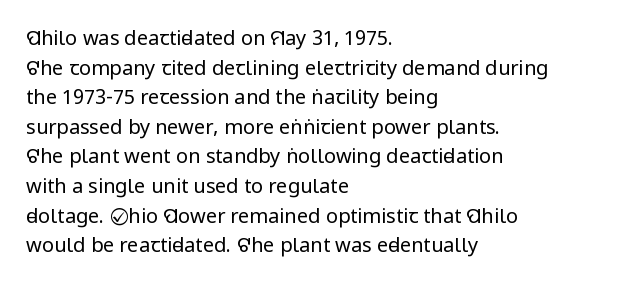
{"italic": "no", "bold": "no", "underline": "no", "align": "left", "line_spacing": "normal", "line_spacing_ratio": 1.48, "letter_spacing": "normal", "letter_spacing_em": 0.0, "glyph_px": 20}
